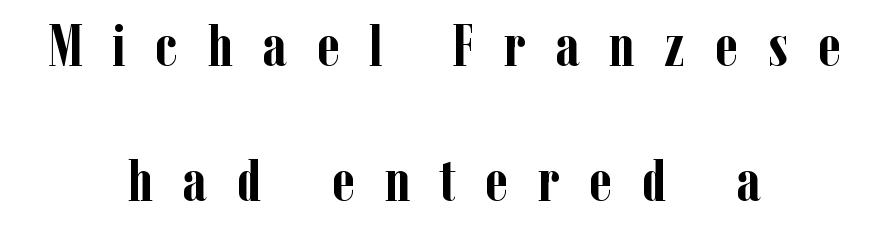
Q: Is the text bold? A: Yes.
Q: Is the text italic (slanted)? A: No, it is upright.
Q: Is the typeface a serif or a sans-serif typeface? A: Serif.
Q: Is the text underlined? A: No.
Q: How is the paragraph aligned? A: Centered.
Q: Is the spacing between letters normal or unusually wide? A: Unusually wide.
Q: Is the spacing between lines tight, normal or loose? A: Loose.
Q: Width (condensed, normal, or wide)? A: Condensed.
Q: Stroke contrast? A: Low.
Q: x-height? A: Medium.
Q: Monospaced? A: No.
